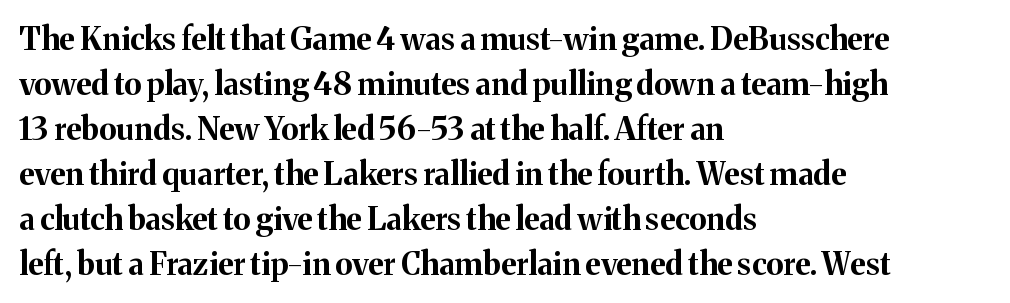
The passage shown is typed in a proportional face where columns would drift. Is the letter spacing exaggerated? No — it looks like the ordinary default. In terms of weight, the rendering is a true, heavy bold. The glyphs are unaccompanied by any horizontal stroke below them. The lettering holds an erect, upright posture throughout. This sample uses a serif face.
